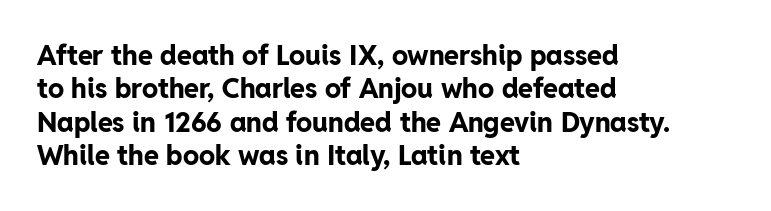
Q: Is the text bold? A: Yes.
Q: Is the text italic (slanted)? A: No, it is upright.
Q: Is the text underlined? A: No.
Q: How is the paragraph aligned? A: Left-aligned.
Q: Is the spacing between letters normal or unusually wide? A: Normal.
